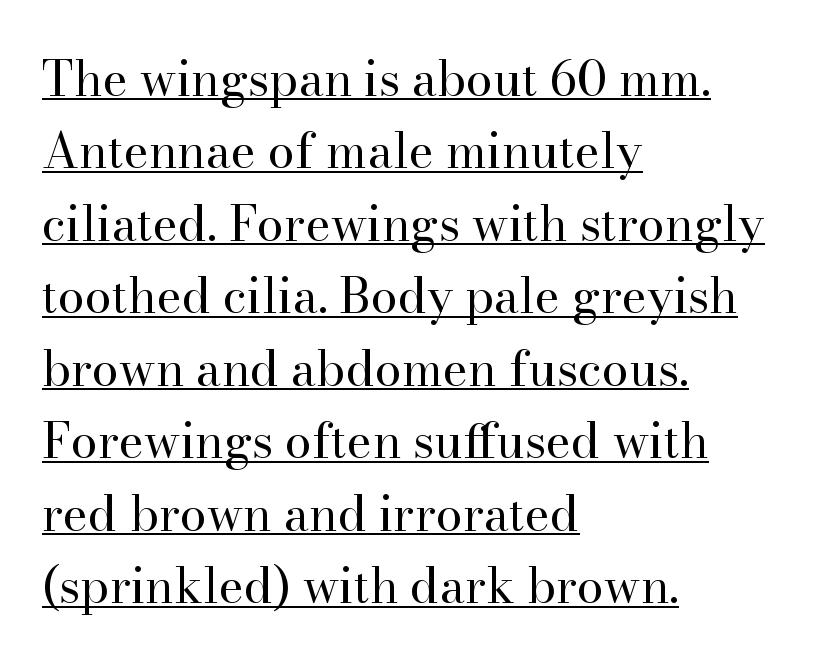
Q: Is the text bold? A: No.
Q: Is the text italic (slanted)? A: No, it is upright.
Q: Is the typeface a serif or a sans-serif typeface? A: Serif.
Q: Is the text underlined? A: Yes.
Q: How is the paragraph aligned? A: Left-aligned.
Q: Is the spacing between letters normal or unusually wide? A: Normal.
Q: Is the spacing between lines tight, normal or loose? A: Normal.
Q: Width (condensed, normal, or wide)? A: Normal.
Q: Stroke contrast? A: High.
Q: x-height? A: Small.
Q: Monospaced? A: No.
